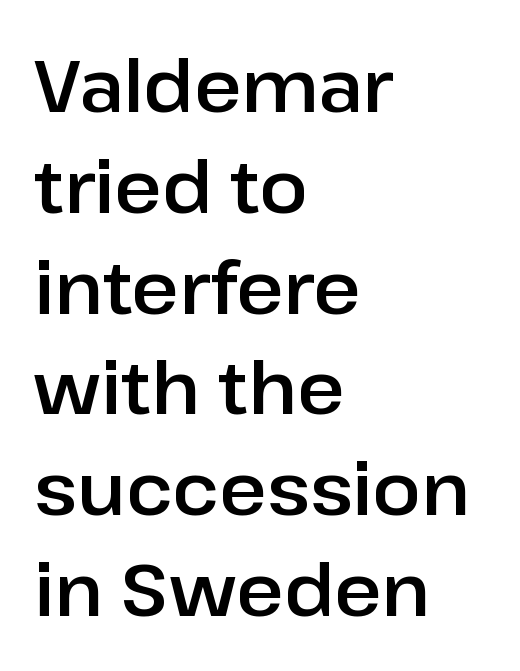
The image shows 72 px sans-serif type, upright; set left-aligned, normal line spacing (1.4x), normal letter spacing, not underlined; low stroke contrast and a medium x-height.
